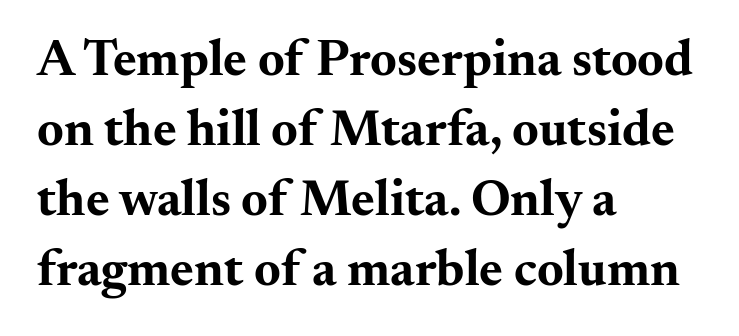
The image shows 51 px bold, wide serif type, upright; set left-aligned, normal line spacing (1.37x), normal letter spacing, not underlined; medium stroke contrast and a small x-height.
